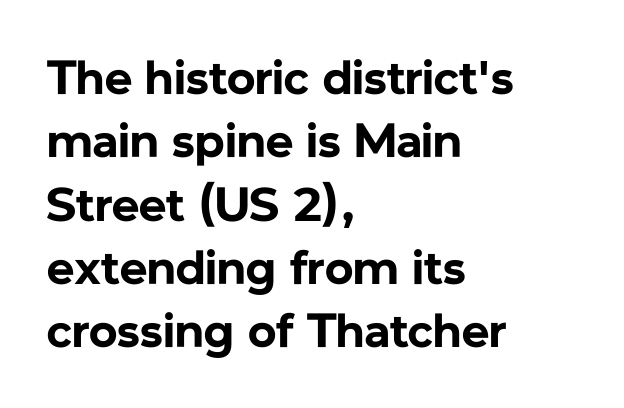
Q: Is the text bold? A: Yes.
Q: Is the text italic (slanted)? A: No, it is upright.
Q: Is the typeface a serif or a sans-serif typeface? A: Sans-serif.
Q: Is the text underlined? A: No.
Q: How is the paragraph aligned? A: Left-aligned.
Q: Is the spacing between letters normal or unusually wide? A: Normal.
Q: Is the spacing between lines tight, normal or loose? A: Normal.
Q: Width (condensed, normal, or wide)? A: Normal.
Q: Stroke contrast? A: Low.
Q: x-height? A: Medium.
Q: Monospaced? A: No.
